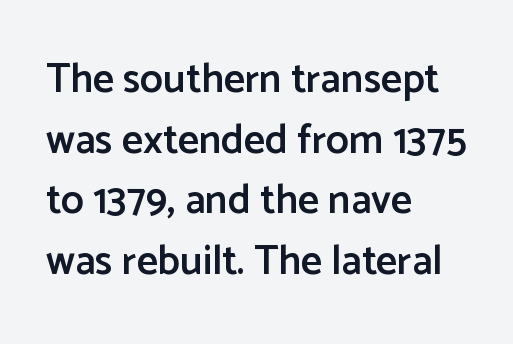
{"serif": "no", "italic": "no", "bold": "semi", "weight": "semibold", "width": "normal", "stroke_contrast": "low", "x_height": "medium", "monospaced": "no", "underline": "no", "align": "left", "line_spacing": "normal", "line_spacing_ratio": 1.48, "letter_spacing": "normal", "letter_spacing_em": 0.0, "glyph_px": 41}
